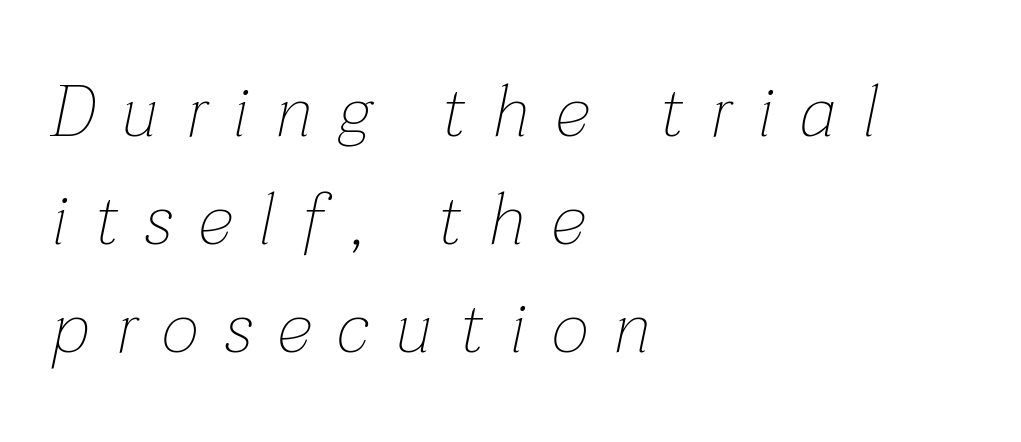
{"italic": "yes", "lean": "right", "slant_degrees": 12, "bold": "no", "weight": "thin", "width": "normal", "stroke_contrast": "low", "x_height": "medium", "monospaced": "no", "underline": "no", "align": "left", "line_spacing": "normal", "line_spacing_ratio": 1.5, "letter_spacing": "wide", "letter_spacing_em": 0.37, "glyph_px": 72}
